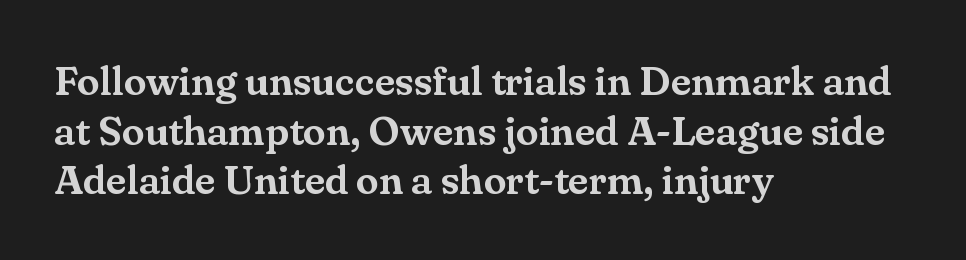
The image shows 41 px serif type, upright; set left-aligned, line spacing 1.21x, normal letter spacing, not underlined; medium stroke contrast and a small x-height.
